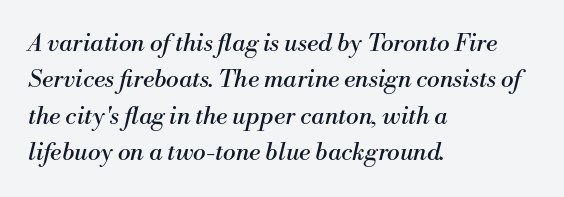
{"italic": "yes", "lean": "right", "slant_degrees": 13, "bold": "no", "underline": "no", "align": "left", "line_spacing": "normal", "line_spacing_ratio": 1.52, "letter_spacing": "normal", "letter_spacing_em": 0.0, "glyph_px": 24}
